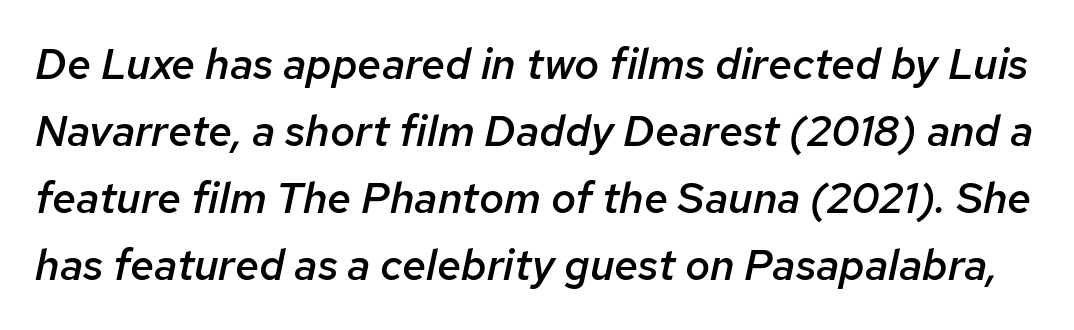
Q: Is the text bold? A: Semi-bold.
Q: Is the text italic (slanted)? A: Yes, it leans right by about 12 degrees.
Q: Is the text underlined? A: No.
Q: Is the spacing between letters normal or unusually wide? A: Normal.
Q: Is the spacing between lines tight, normal or loose? A: Normal.
Q: Width (condensed, normal, or wide)? A: Normal.
Q: Stroke contrast? A: Low.
Q: x-height? A: Medium.
Q: Monospaced? A: No.
